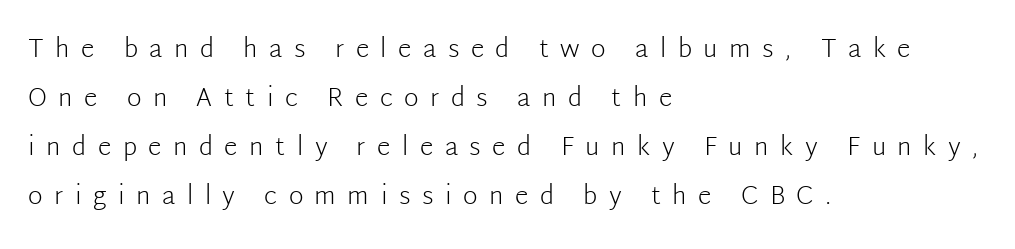
{"italic": "no", "bold": "no", "underline": "no", "align": "left", "line_spacing": "loose", "line_spacing_ratio": 1.96, "letter_spacing": "wide", "letter_spacing_em": 0.46, "glyph_px": 25}
